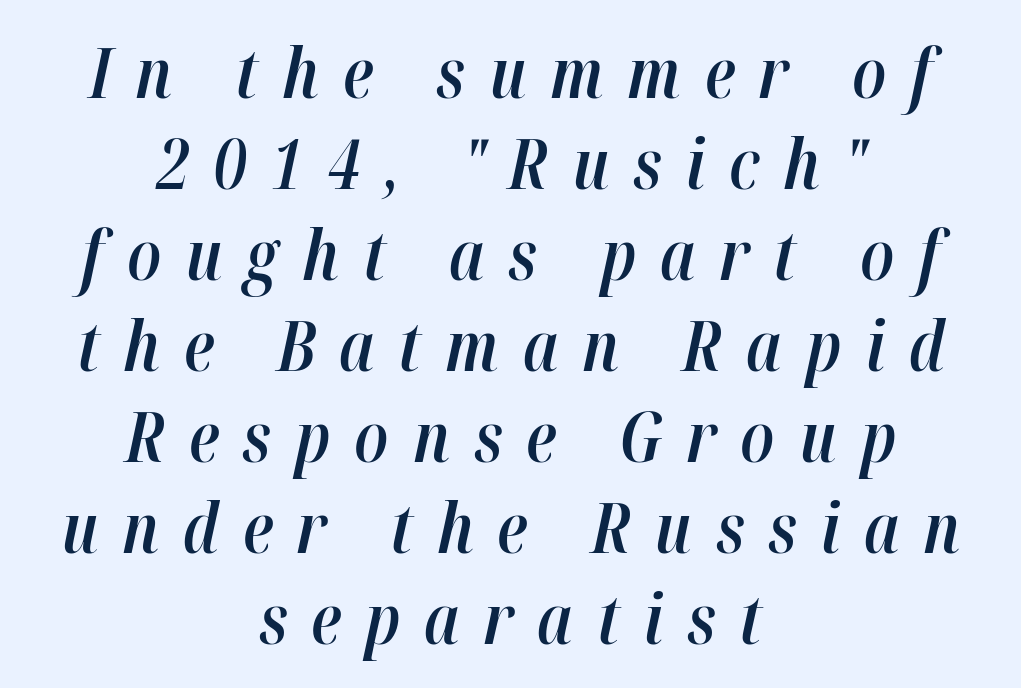
The image shows 70 px semibold, condensed type, italic (leaning right); set centered, normal line spacing (1.3x), unusually wide letter spacing (+0.34 em), not underlined; high stroke contrast and a medium x-height.
